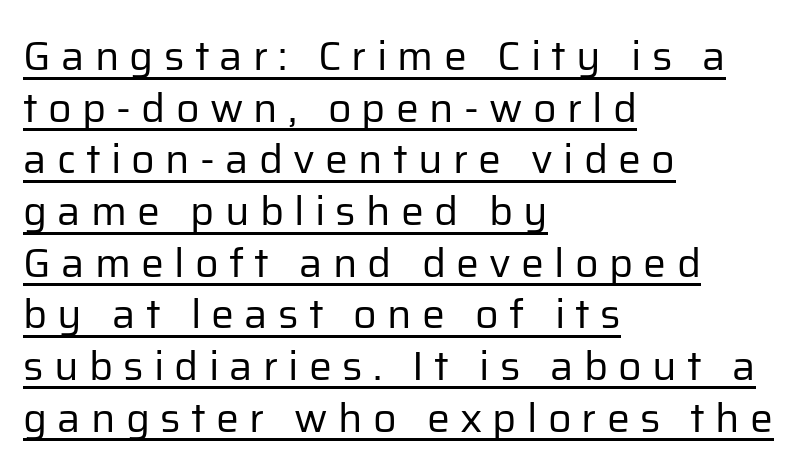
{"serif": "no", "italic": "no", "bold": "no", "weight": "regular", "width": "normal", "stroke_contrast": "low", "x_height": "medium", "monospaced": "no", "underline": "yes", "align": "left", "line_spacing": "normal", "line_spacing_ratio": 1.26, "letter_spacing": "wide", "letter_spacing_em": 0.25, "glyph_px": 41}
